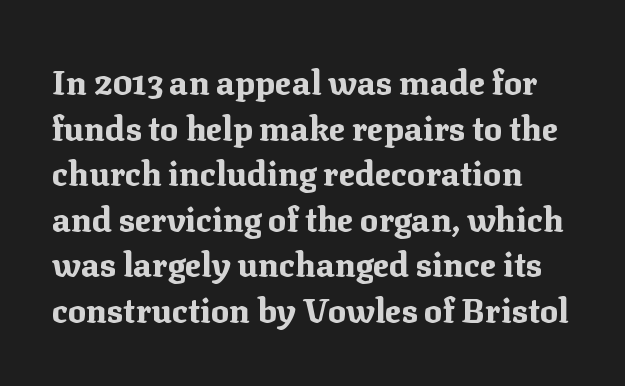
{"serif": "yes", "italic": "no", "bold": "yes", "weight": "bold", "width": "normal", "stroke_contrast": "medium", "x_height": "medium", "monospaced": "no", "underline": "no", "line_spacing": "normal", "line_spacing_ratio": 1.34, "letter_spacing": "normal", "letter_spacing_em": 0.0, "glyph_px": 34}
